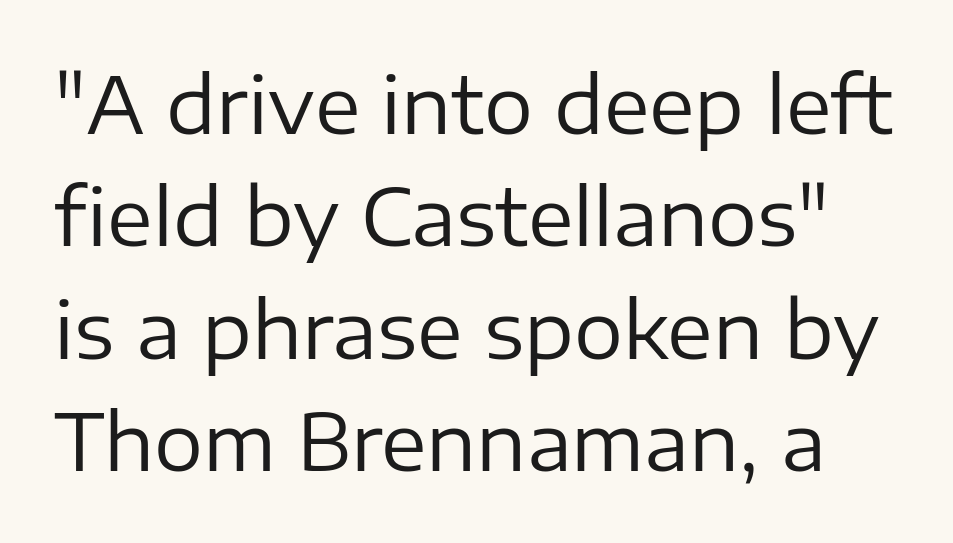
In terms of letterform style, serifs are entirely absent. Standard letterfit; no display-style spreading of the glyphs. If you drew a line through each stem, it would be perfectly vertical. The rendering uses a moderate line-height, typical for paragraphs. Counters stay open thanks to moderate or lighter strokes.
